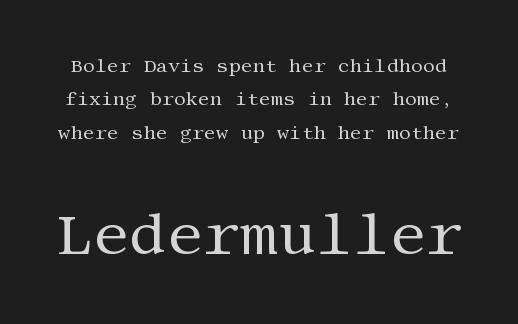
The image shows 58 px regular-weight serif type, upright; set line spacing 1.76x, normal letter spacing, not underlined; the second (bottom) block is 3.05x larger; medium stroke contrast and a large x-height.
